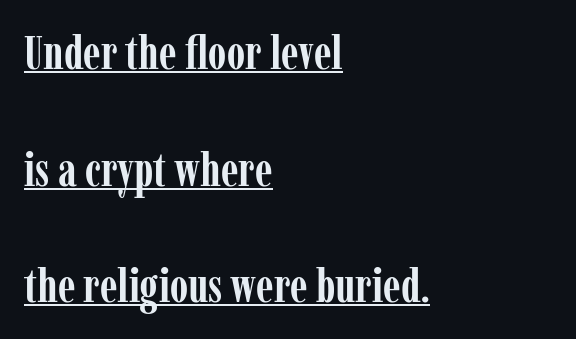
Designer's note — italics off, roman on. Line beginnings align vertically; line endings do not. No extra tracking has been applied to these lines. This is serif lettering, the kind often seen in printed books. What's the leading like? Stretched, with rows far apart. Varying glyph widths throughout — classic text-font behaviour.
